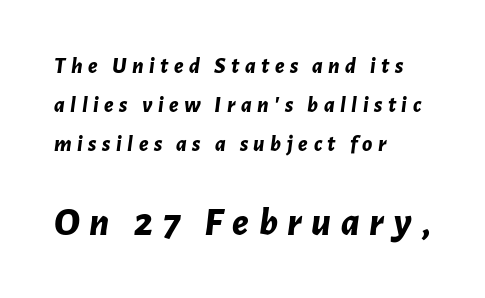
The image shows 40 px bold type, italic (leaning right); set left-aligned, normal line spacing (1.7x), unusually wide letter spacing (+0.24 em), not underlined; the second (bottom) block is 1.74x larger; low stroke contrast and a medium x-height.
